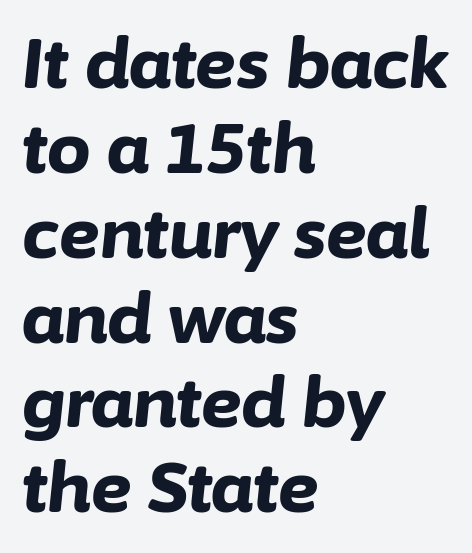
Q: Is the text bold? A: Yes.
Q: Is the text italic (slanted)? A: Yes, it leans right by about 6 degrees.
Q: Is the text underlined? A: No.
Q: How is the paragraph aligned? A: Left-aligned.
Q: Is the spacing between letters normal or unusually wide? A: Normal.
Q: Width (condensed, normal, or wide)? A: Normal.
Q: Stroke contrast? A: Low.
Q: x-height? A: Medium.
Q: Monospaced? A: No.
